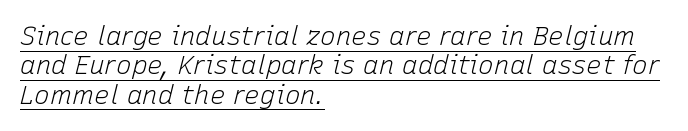
The image shows 26 px text type, italic (leaning right); set left-aligned, tight line spacing (1.13x), normal letter spacing, underlined.
